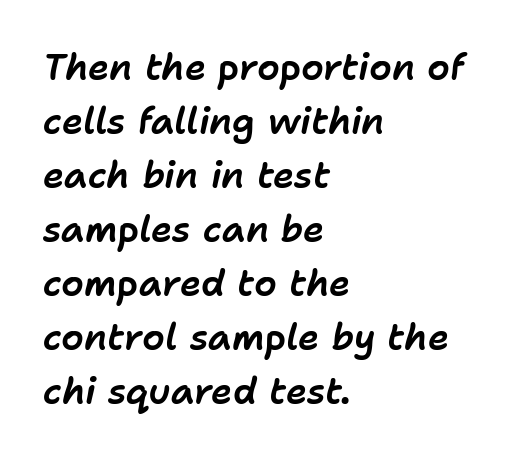
These lines keep a tight, regular rhythm from letter to letter. Check the space under the baseline: it is left empty. In terms of posture, this sample is oblique. The ragged edge is on the right, which tells us the setting is flush left.
